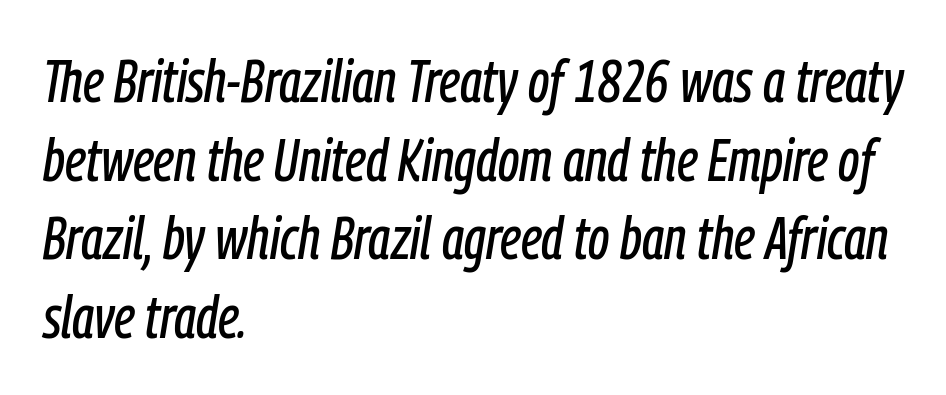
Characters follow at the spacing the type designer built in. Spacing verdict: proportional, widths tailored to each character. Would a proofreader flag this as italicized? Yes. Is there much room between lines? A standard amount, neither cramped nor airy. If you drew a ruler down the left edge, every line would touch it.
